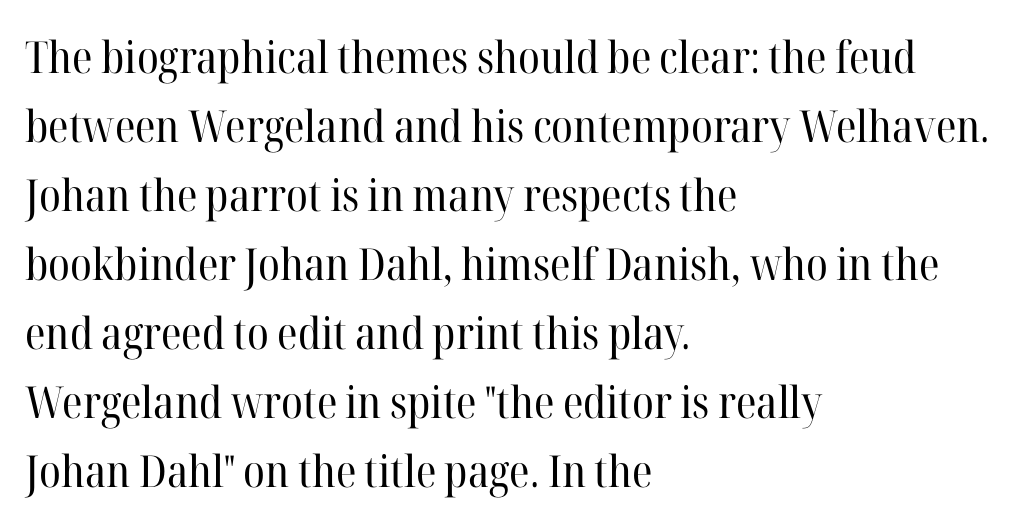
Q: Is the text bold? A: No.
Q: Is the text italic (slanted)? A: No, it is upright.
Q: Is the typeface a serif or a sans-serif typeface? A: Serif.
Q: Is the text underlined? A: No.
Q: How is the paragraph aligned? A: Left-aligned.
Q: Is the spacing between letters normal or unusually wide? A: Normal.
Q: Is the spacing between lines tight, normal or loose? A: Normal.
Q: Width (condensed, normal, or wide)? A: Normal.
Q: Stroke contrast? A: High.
Q: x-height? A: Medium.
Q: Monospaced? A: No.
